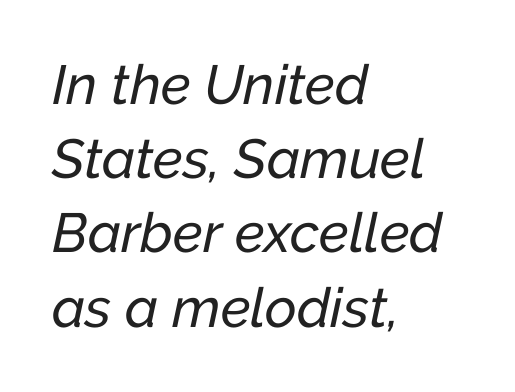
Q: Is the text italic (slanted)? A: Yes, it leans right by about 12 degrees.
Q: Is the text underlined? A: No.
Q: How is the paragraph aligned? A: Left-aligned.
Q: Is the spacing between letters normal or unusually wide? A: Normal.
Q: Is the spacing between lines tight, normal or loose? A: Normal.
Q: Width (condensed, normal, or wide)? A: Normal.
Q: Stroke contrast? A: Low.
Q: x-height? A: Medium.
Q: Monospaced? A: No.
